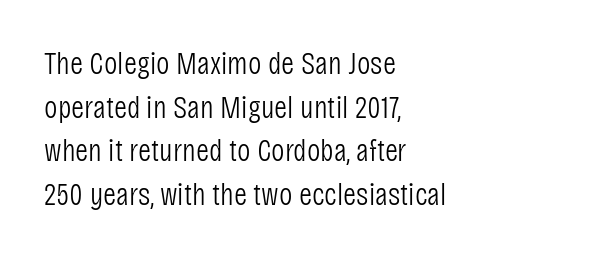
The image shows 32 px light, condensed sans-serif type, upright; set left-aligned, normal line spacing (1.36x), normal letter spacing, not underlined; low stroke contrast and a large x-height.
